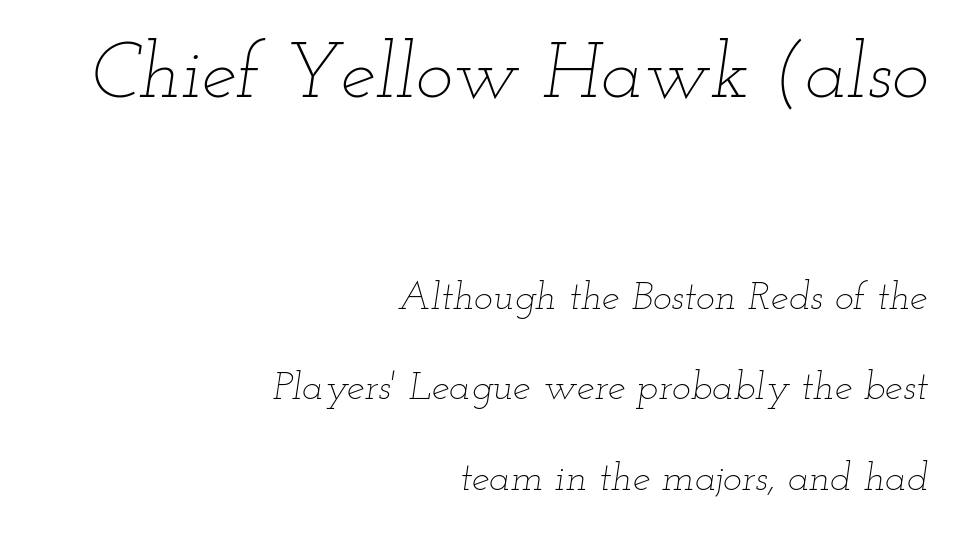
The image shows 79 px thin, wide type, italic (leaning right); set right-aligned, loose line spacing (2.26x), normal letter spacing, not underlined; the first (top) block is 1.98x larger; low stroke contrast and a small x-height.
